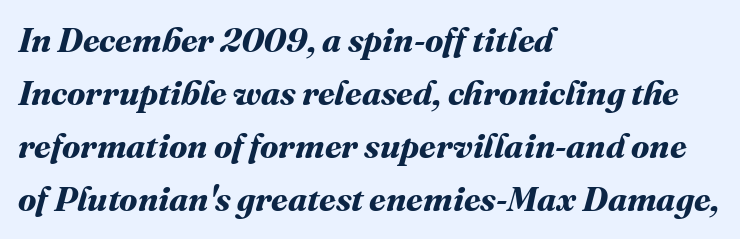
The image shows 34 px bold type; set left-aligned, normal line spacing (1.56x), normal letter spacing, not underlined; medium stroke contrast and a medium x-height.
